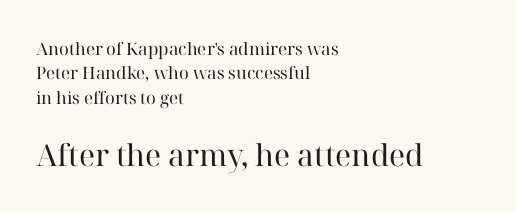
Q: Is the text bold? A: No.
Q: Is the text italic (slanted)? A: No, it is upright.
Q: Is the typeface a serif or a sans-serif typeface? A: Serif.
Q: Is the text underlined? A: No.
Q: How is the paragraph aligned? A: Left-aligned.
Q: Is the spacing between letters normal or unusually wide? A: Normal.
Q: Is the spacing between lines tight, normal or loose? A: Normal.
Q: Which block of text is set in a larger size, the first (top) or the second (bottom)? A: The second (bottom) one.
Q: Width (condensed, normal, or wide)? A: Normal.
Q: Stroke contrast? A: High.
Q: x-height? A: Medium.
Q: Monospaced? A: No.
